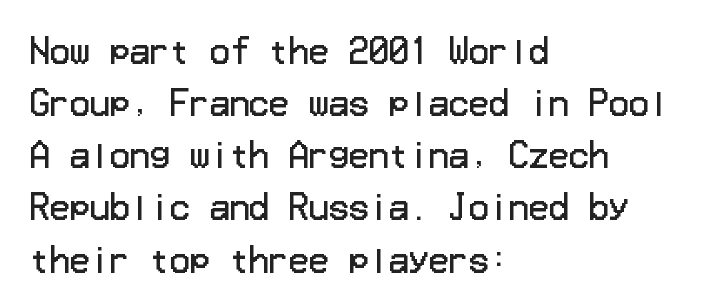
Q: Is the text bold? A: No.
Q: Is the text italic (slanted)? A: No, it is upright.
Q: Is the typeface a serif or a sans-serif typeface? A: Sans-serif.
Q: Is the text underlined? A: No.
Q: How is the paragraph aligned? A: Left-aligned.
Q: Is the spacing between letters normal or unusually wide? A: Normal.
Q: Is the spacing between lines tight, normal or loose? A: Normal.
Q: Width (condensed, normal, or wide)? A: Normal.
Q: Stroke contrast? A: Low.
Q: x-height? A: Medium.
